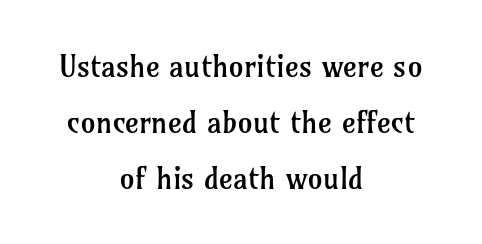
Is the block centered? Yes — each line is placed symmetrically about the middle. Glyph-to-glyph distance matches everyday printed text. The passage shown is not bold in any degree. The face used here is seriffed, in the tradition of book romans. You could not count columns in this text — the font is proportionally spaced. Italic: no, the glyphs are upright roman.
